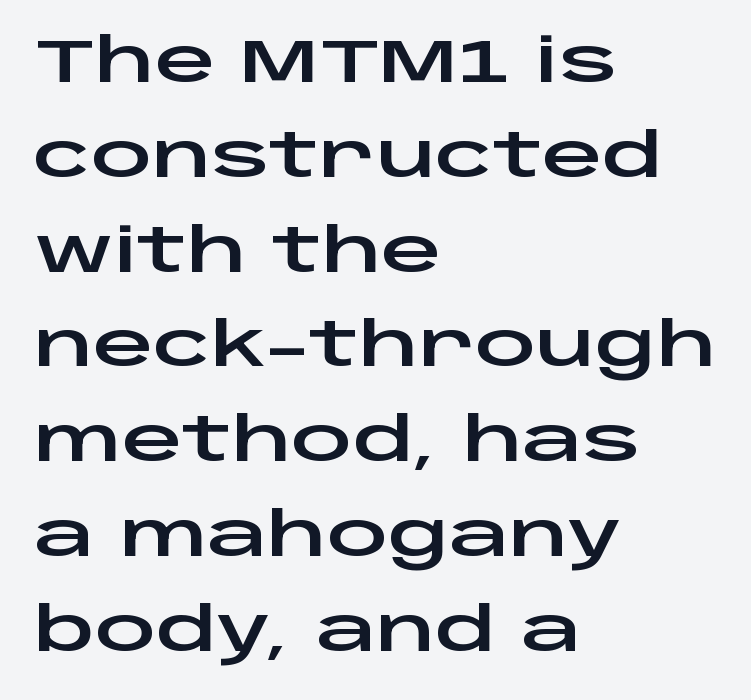
{"serif": "no", "italic": "no", "width": "wide", "stroke_contrast": "low", "x_height": "large", "monospaced": "no", "underline": "no", "align": "left", "line_spacing": "normal", "line_spacing_ratio": 1.58, "letter_spacing": "normal", "letter_spacing_em": 0.0, "glyph_px": 60}
